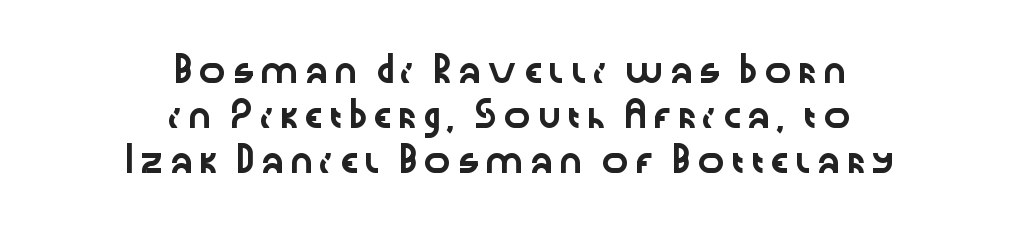
The lines are quadded center. Notice how the stems are strictly vertical — no italics here. Decoration check: the copy has no underline. The vertical gap from one line to the next is large.
